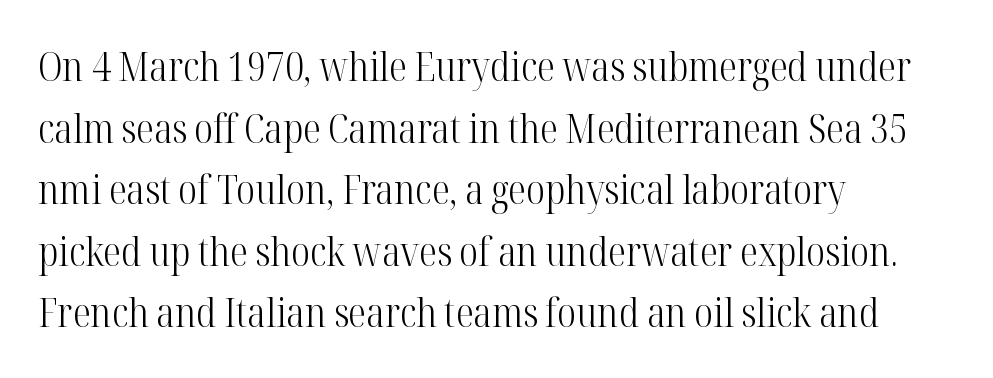
The image shows 40 px light, condensed serif type, upright; set left-aligned, normal line spacing (1.54x), normal letter spacing, not underlined; high stroke contrast and a medium x-height.
